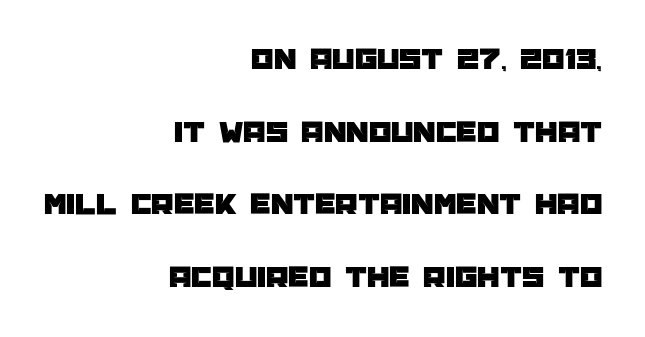
{"serif": "no", "italic": "no", "width": "normal", "stroke_contrast": "low", "x_height": "large", "monospaced": "no", "underline": "no", "align": "right", "line_spacing": "loose", "line_spacing_ratio": 2.27, "letter_spacing": "normal", "letter_spacing_em": 0.0, "glyph_px": 32}
